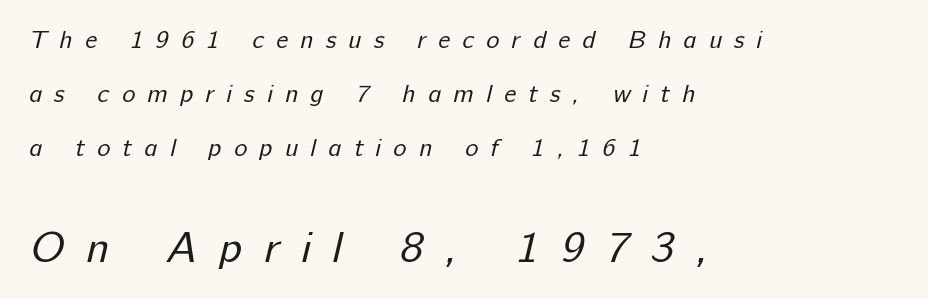
{"serif": "no", "bold": "no", "weight": "regular", "width": "normal", "stroke_contrast": "low", "x_height": "medium", "monospaced": "no", "underline": "no", "align": "left", "line_spacing": "loose", "line_spacing_ratio": 2.17, "letter_spacing": "wide", "letter_spacing_em": 0.49, "larger_block": "second", "size_ratio": 1.76, "glyph_px": 44}
